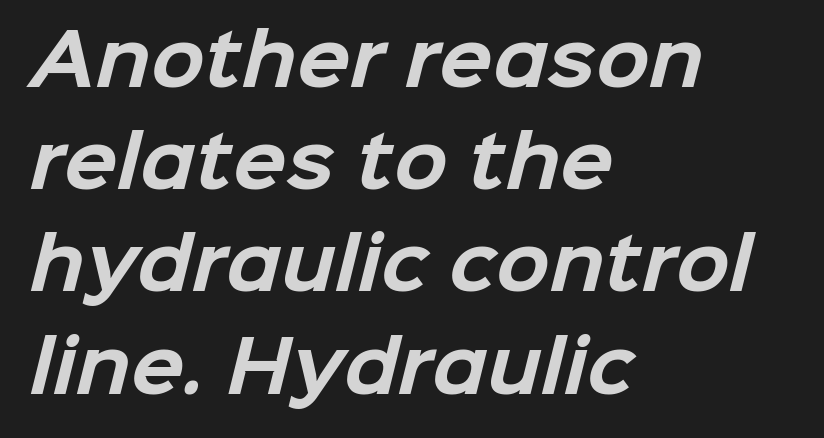
{"serif": "no", "bold": "yes", "weight": "bold", "width": "normal", "stroke_contrast": "low", "x_height": "medium", "monospaced": "no", "underline": "no", "align": "left", "line_spacing": "normal", "line_spacing_ratio": 1.46, "letter_spacing": "normal", "letter_spacing_em": 0.0, "glyph_px": 70}
